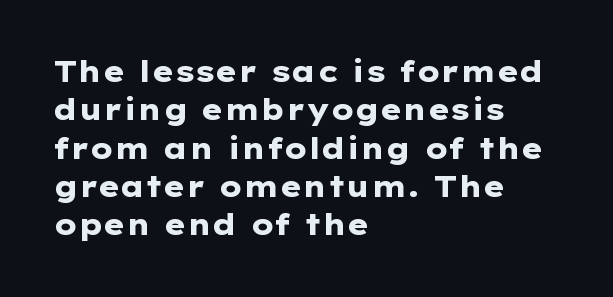
The image shows 29 px heavy, wide sans-serif type, upright; set left-aligned, normal line spacing (1.32x), normal letter spacing, not underlined; low stroke contrast and a medium x-height.
